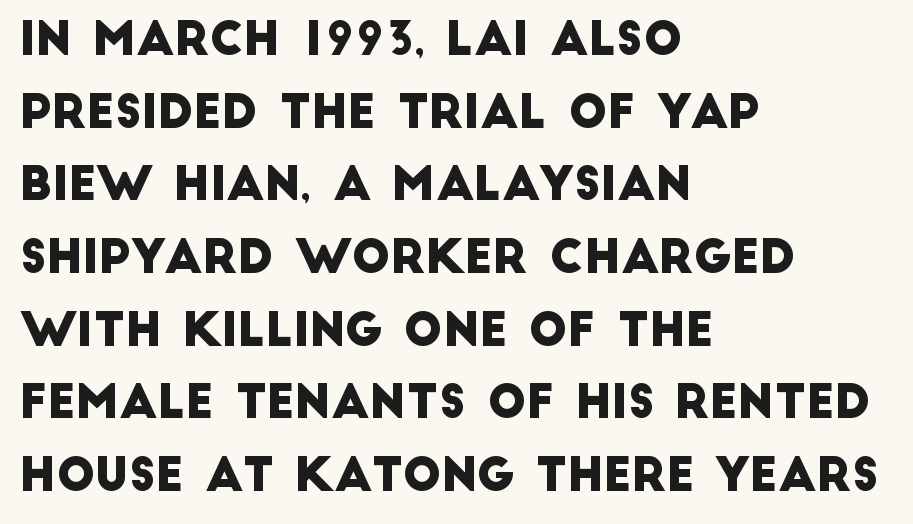
Q: Is the typeface a serif or a sans-serif typeface? A: Sans-serif.
Q: Is the text underlined? A: No.
Q: How is the paragraph aligned? A: Left-aligned.
Q: Is the spacing between letters normal or unusually wide? A: Normal.
Q: Is the spacing between lines tight, normal or loose? A: Normal.
Q: Width (condensed, normal, or wide)? A: Normal.
Q: Stroke contrast? A: Low.
Q: x-height? A: Large.
Q: Monospaced? A: No.
